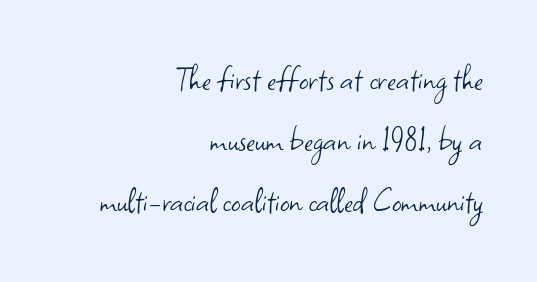
The image shows 38 px light sans-serif type; set right-aligned, normal line spacing (1.61x), normal letter spacing, not underlined; low stroke contrast and a small x-height.
